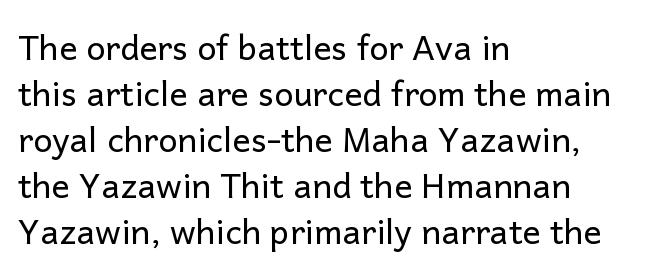
Underline: absent. A roman cut, with each character standing at attention. Compared with typical body copy, the letter spacing here is the same. Notice how descenders clear the ascenders below comfortably — that's standard leading. Each line starts at the same left margin while the right side varies.
